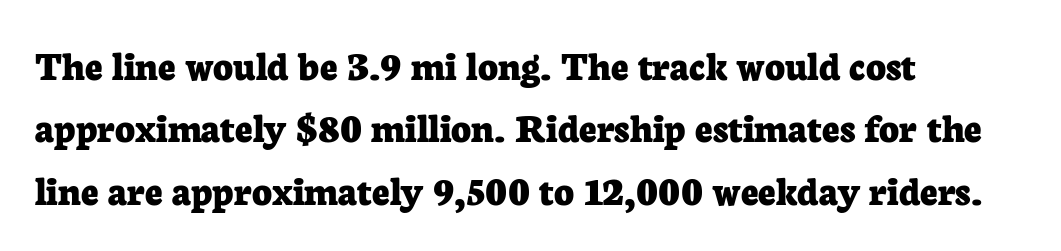
Note: serifs present on the glyphs. Tall strokes in this sample are plumb rather than angled. Varying glyph widths throughout — classic text-font behaviour. Reading down the column, the eye jumps a familiar distance to each next line. Typographic density is high because the face is bold.
